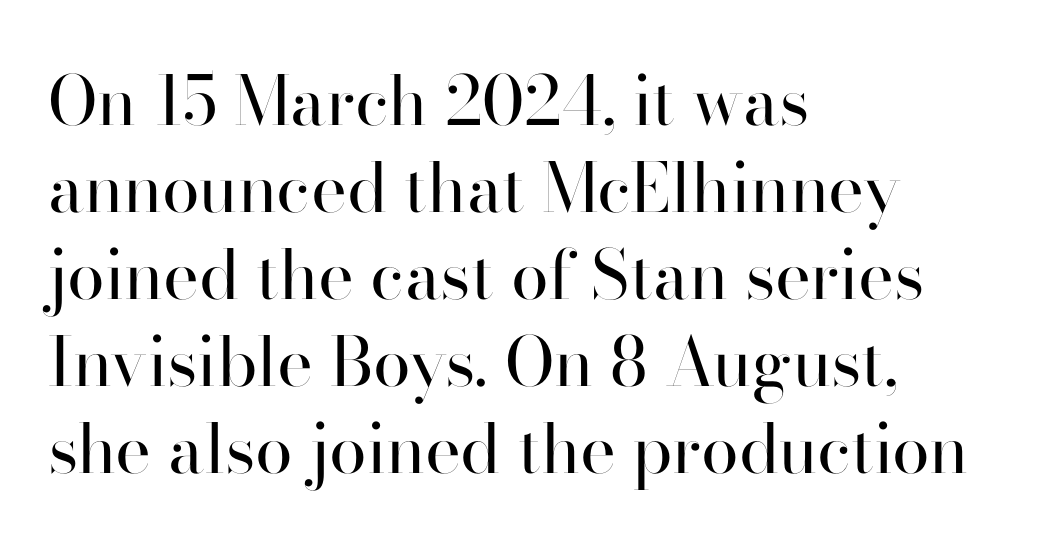
Compared with a centered layout, this one pins lines to the left instead. Honestly, there is no underline to notice here at all. These lines were composed using upright roman letters. The line texture is even and compact thanks to regular tracking.
